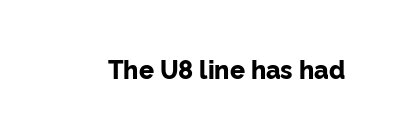
Q: Is the text bold? A: Yes.
Q: Is the text italic (slanted)? A: No, it is upright.
Q: Is the text underlined? A: No.
Q: Is the spacing between letters normal or unusually wide? A: Normal.
